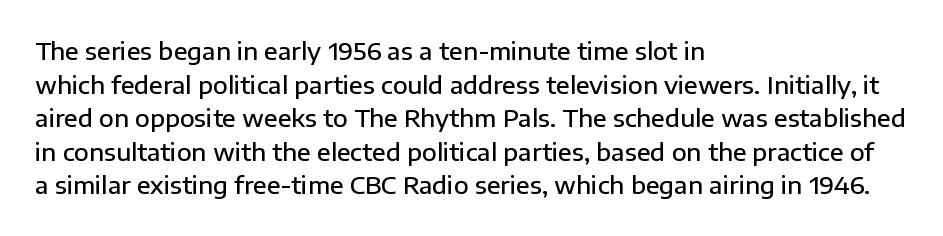
Tall strokes in this sample are plumb rather than angled. Honestly, the letter spacing is just normal — you wouldn't notice it. The foot of each line stays bare and open. The passage shown is semibold, sitting just below true bold. The space between consecutive lines is moderate.
